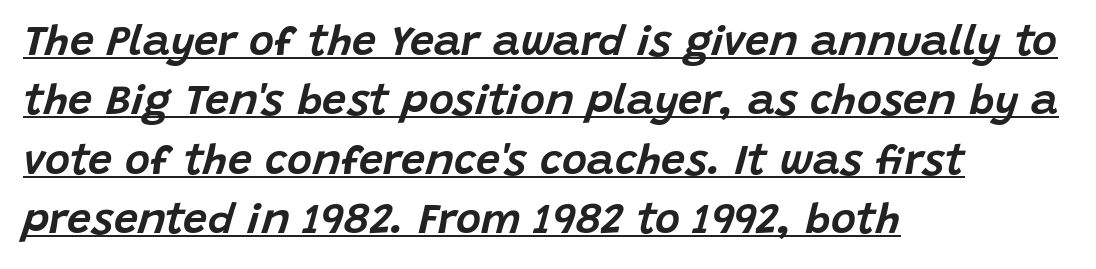
Q: Is the text italic (slanted)? A: Yes, it leans right by about 15 degrees.
Q: Is the text underlined? A: Yes.
Q: How is the paragraph aligned? A: Left-aligned.
Q: Is the spacing between letters normal or unusually wide? A: Normal.
Q: Is the spacing between lines tight, normal or loose? A: Normal.
Q: Width (condensed, normal, or wide)? A: Normal.
Q: Stroke contrast? A: Low.
Q: x-height? A: Large.
Q: Monospaced? A: No.
